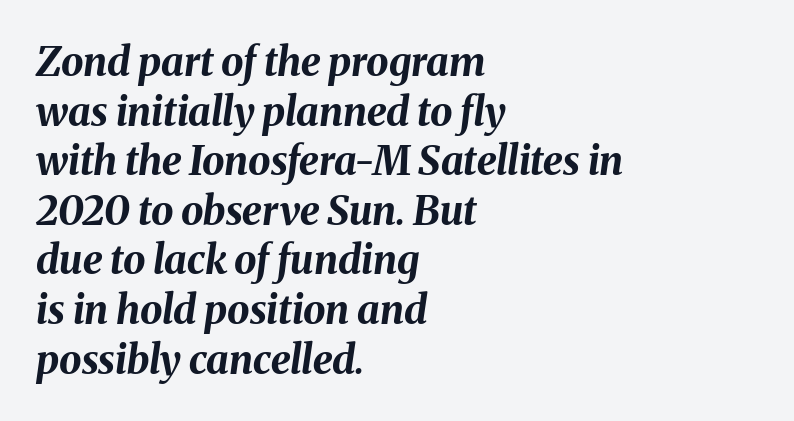
The image shows 40 px bold type, italic (leaning right); set left-aligned, line spacing 1.24x, normal letter spacing, not underlined; medium stroke contrast and a medium x-height.
